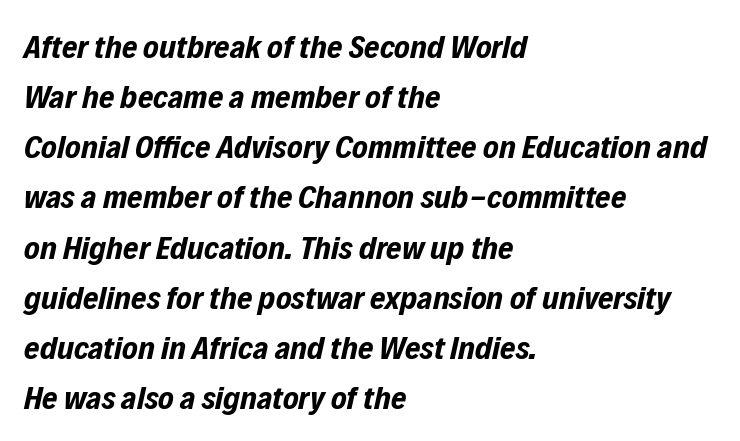
{"italic": "yes", "lean": "right", "slant_degrees": 12, "bold": "yes", "weight": "bold", "width": "condensed", "stroke_contrast": "low", "x_height": "medium", "monospaced": "no", "underline": "no", "align": "left", "line_spacing": "normal", "line_spacing_ratio": 1.52, "letter_spacing": "normal", "letter_spacing_em": 0.0, "glyph_px": 33}
